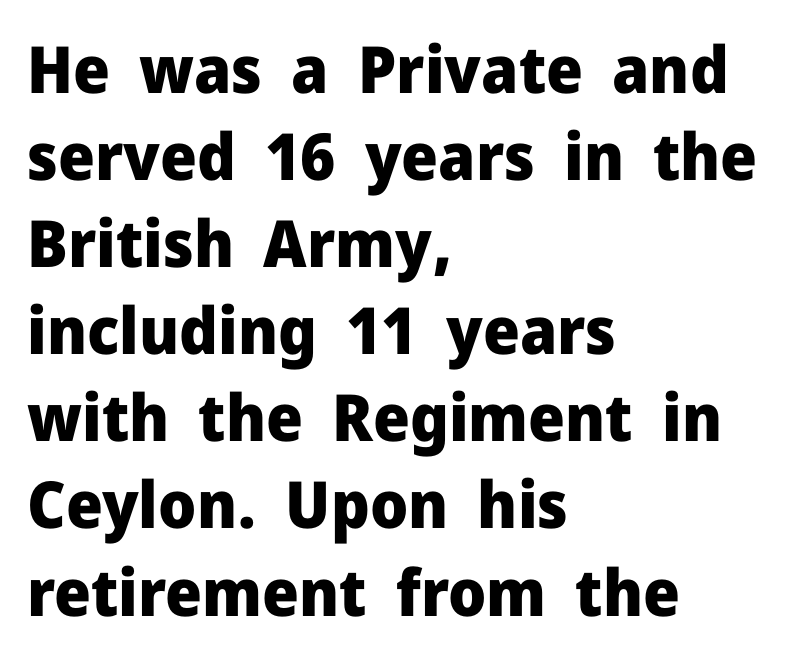
Q: Is the text bold? A: Yes.
Q: Is the text italic (slanted)? A: No, it is upright.
Q: Is the typeface a serif or a sans-serif typeface? A: Sans-serif.
Q: Is the text underlined? A: No.
Q: How is the paragraph aligned? A: Left-aligned.
Q: Is the spacing between letters normal or unusually wide? A: Normal.
Q: Is the spacing between lines tight, normal or loose? A: Normal.
Q: Width (condensed, normal, or wide)? A: Normal.
Q: Stroke contrast? A: Low.
Q: x-height? A: Medium.
Q: Monospaced? A: No.
